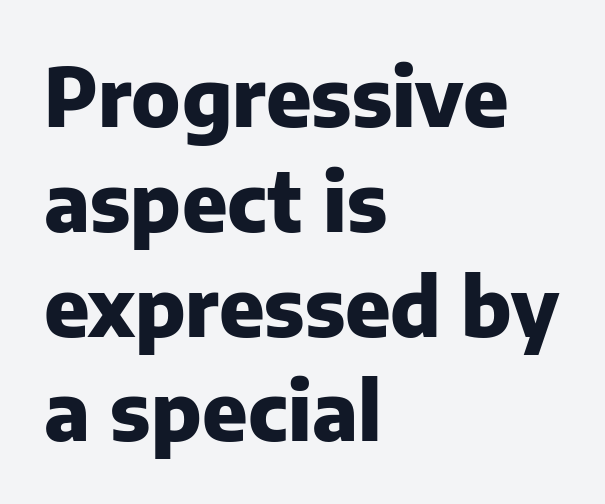
Q: Is the text bold? A: Yes.
Q: Is the text italic (slanted)? A: No, it is upright.
Q: Is the typeface a serif or a sans-serif typeface? A: Sans-serif.
Q: Is the text underlined? A: No.
Q: How is the paragraph aligned? A: Left-aligned.
Q: Is the spacing between letters normal or unusually wide? A: Normal.
Q: Is the spacing between lines tight, normal or loose? A: Normal.
Q: Width (condensed, normal, or wide)? A: Normal.
Q: Stroke contrast? A: Low.
Q: x-height? A: Medium.
Q: Monospaced? A: No.
